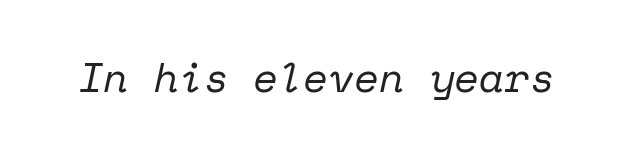
Look at the bottom of the vertical strokes: they flare into serifs here. Unmarked baselines from the first word to the last. Looking at the ascenders, they clearly lean. Unbolded letterforms with no extra heft.
